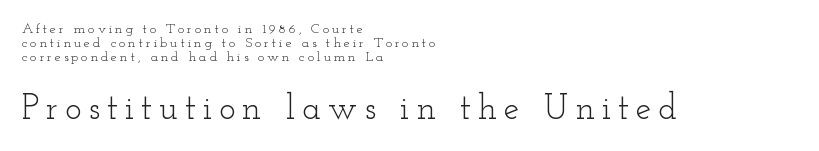
Look at the glyph heights: the lower group is clearly the bigger setting. Characters remain perfectly vertical along every line. Plain, unruled lines of type. Think standard paragraph weight, or any step lighter than that.
